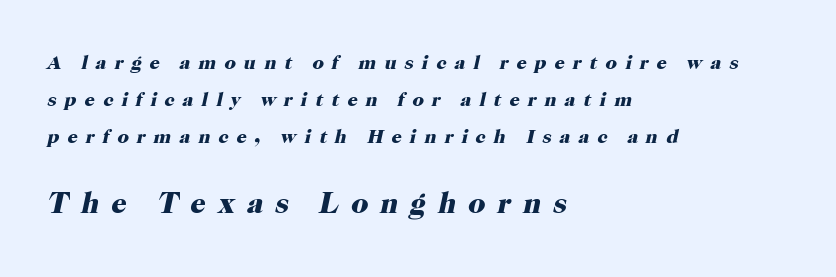
Q: Is the text bold? A: Yes.
Q: Is the text italic (slanted)? A: Yes, it leans right by about 12 degrees.
Q: Is the typeface a serif or a sans-serif typeface? A: Serif.
Q: Is the text underlined? A: No.
Q: How is the paragraph aligned? A: Left-aligned.
Q: Is the spacing between letters normal or unusually wide? A: Unusually wide.
Q: Which block of text is set in a larger size, the first (top) or the second (bottom)? A: The second (bottom) one.
Q: Width (condensed, normal, or wide)? A: Normal.
Q: Stroke contrast? A: High.
Q: x-height? A: Medium.
Q: Monospaced? A: No.
